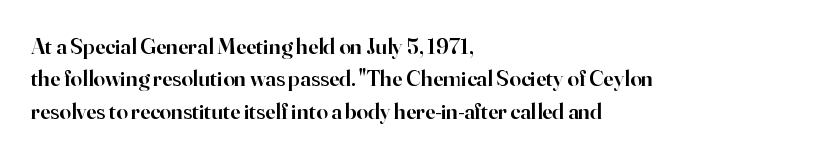
Compared with typical body copy, the letter spacing here is the same. The ragged edge is on the right, which tells us the setting is flush left. The line-height multiplier appears to be the usual default. Is the type bold? Partly — it's a semibold, heavier than regular but not fully bold. Style check: upright.
